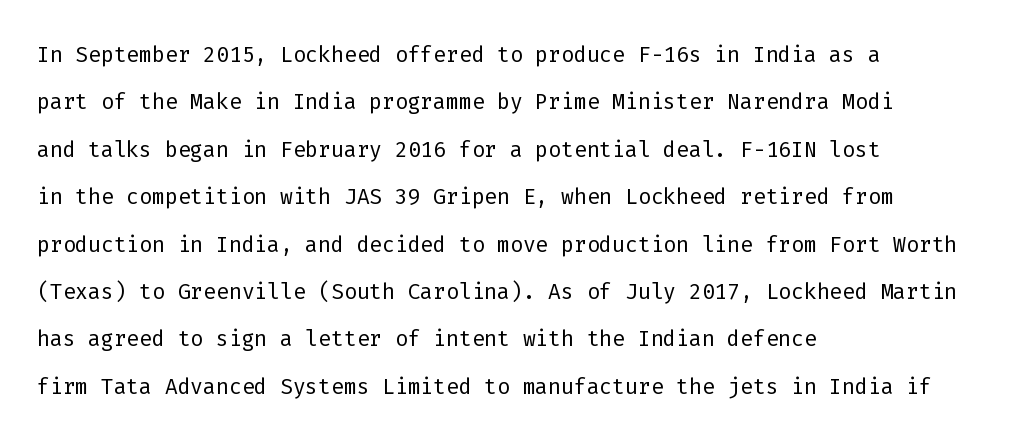
The image shows 30 px light sans-serif type, upright, monospaced; set left-aligned, normal line spacing (1.58x), normal letter spacing, not underlined; low stroke contrast and a medium x-height.
